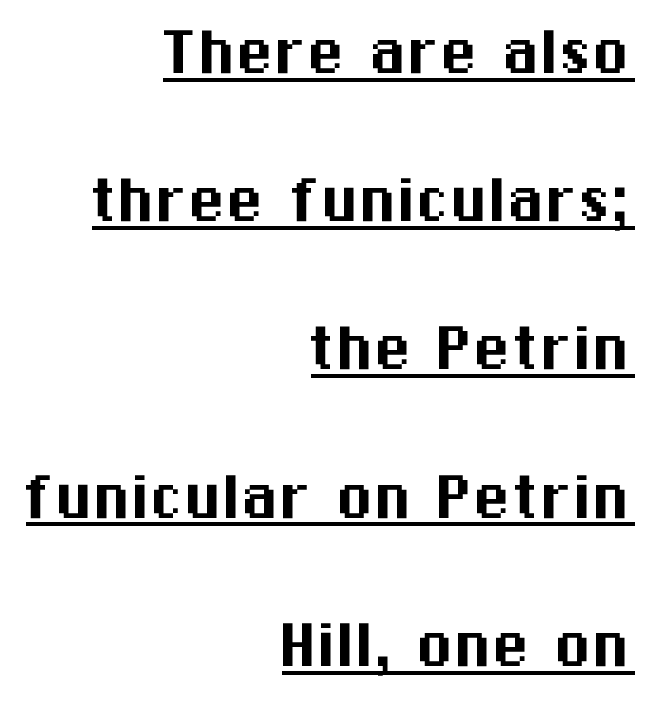
Q: Is the text italic (slanted)? A: No, it is upright.
Q: Is the typeface a serif or a sans-serif typeface? A: Sans-serif.
Q: Is the text underlined? A: Yes.
Q: How is the paragraph aligned? A: Right-aligned.
Q: Is the spacing between letters normal or unusually wide? A: Normal.
Q: Is the spacing between lines tight, normal or loose? A: Loose.
Q: Width (condensed, normal, or wide)? A: Normal.
Q: Stroke contrast? A: Medium.
Q: x-height? A: Medium.
Q: Monospaced? A: No.
